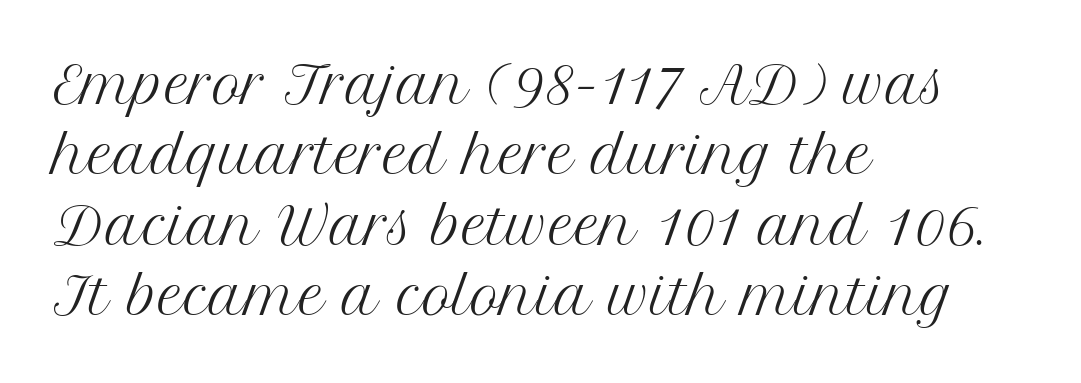
Q: Is the text bold? A: No.
Q: Is the text italic (slanted)? A: Yes.
Q: Is the text underlined? A: No.
Q: How is the paragraph aligned? A: Left-aligned.
Q: Is the spacing between letters normal or unusually wide? A: Normal.
Q: Is the spacing between lines tight, normal or loose? A: Normal.
Q: Width (condensed, normal, or wide)? A: Normal.
Q: Stroke contrast? A: Medium.
Q: x-height? A: Medium.
Q: Monospaced? A: No.
